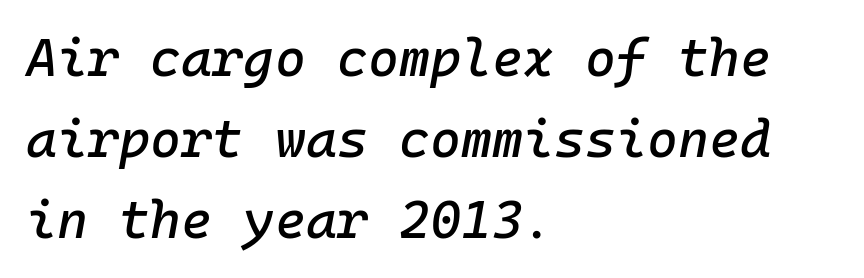
The image shows 53 px text type, italic (leaning right), monospaced; set left-aligned, normal line spacing (1.53x), normal letter spacing, not underlined; low stroke contrast and a medium x-height.
